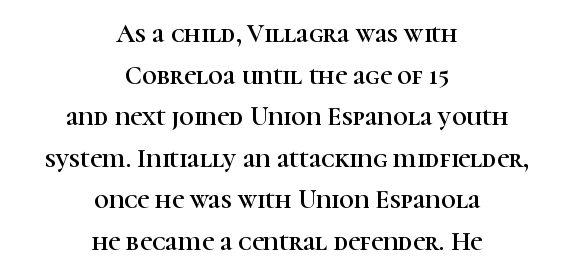
The image shows 26 px text type, upright; set centered, normal line spacing (1.6x), normal letter spacing, not underlined.
